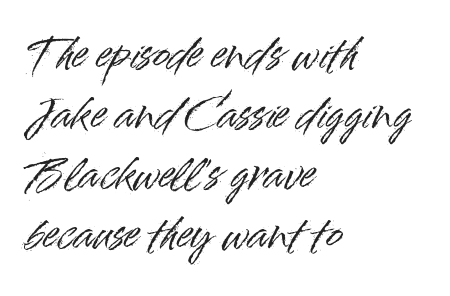
Q: Is the text italic (slanted)? A: Yes.
Q: Is the typeface a serif or a sans-serif typeface? A: Sans-serif.
Q: Is the text underlined? A: No.
Q: How is the paragraph aligned? A: Left-aligned.
Q: Is the spacing between letters normal or unusually wide? A: Normal.
Q: Is the spacing between lines tight, normal or loose? A: Normal.
Q: Width (condensed, normal, or wide)? A: Normal.
Q: Stroke contrast? A: High.
Q: x-height? A: Small.
Q: Monospaced? A: No.
